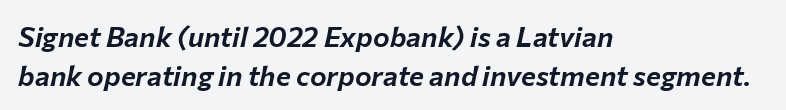
The image shows 28 px text type, italic (leaning right); set left-aligned, normal line spacing (1.38x), normal letter spacing, not underlined; low stroke contrast and a medium x-height.
